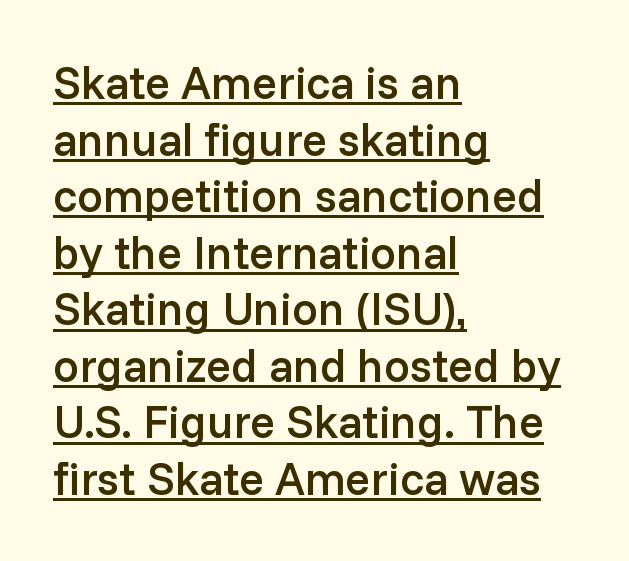
{"serif": "no", "italic": "no", "bold": "semi", "weight": "semibold", "width": "normal", "stroke_contrast": "low", "x_height": "medium", "monospaced": "no", "underline": "yes", "align": "left", "line_spacing_ratio": 1.23, "letter_spacing": "normal", "letter_spacing_em": 0.0, "glyph_px": 46}
